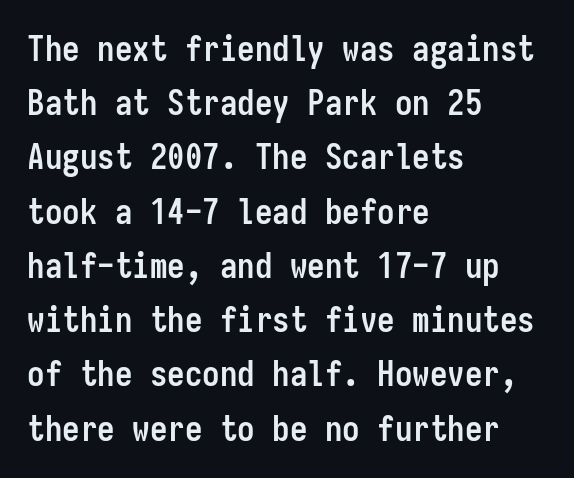
The image shows 35 px semibold, condensed sans-serif type, upright, monospaced; set left-aligned, normal line spacing (1.55x), normal letter spacing, not underlined; low stroke contrast and a medium x-height.
